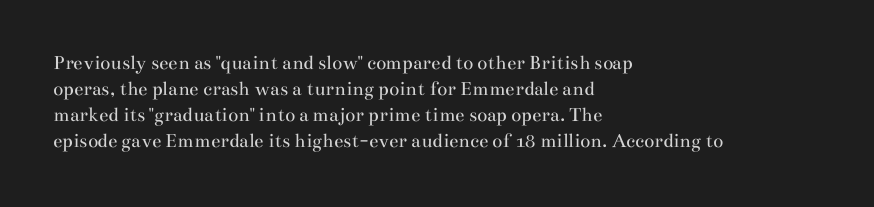
The typography opts for an upright posture over an oblique one. Unmarked baselines from the first word to the last. Students, note that the glyphs here touch the page at normal intervals. Which margin do the lines hug? The left one — the right edge is uneven. The typesetting does not lean heavy: it is not bold.
